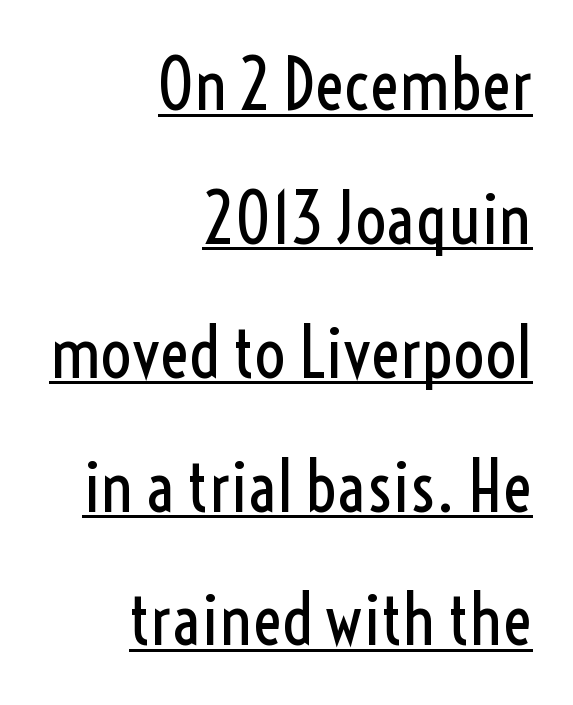
The image shows 69 px regular-weight, condensed sans-serif type, upright; set right-aligned, loose line spacing (1.94x), normal letter spacing, underlined; a medium x-height.
